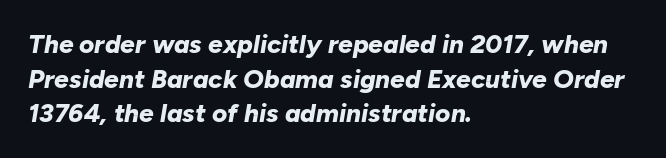
Q: Is the text bold? A: Yes.
Q: Is the text italic (slanted)? A: Yes, it leans right by about 10 degrees.
Q: Is the text underlined? A: No.
Q: How is the paragraph aligned? A: Left-aligned.
Q: Is the spacing between letters normal or unusually wide? A: Normal.
Q: Is the spacing between lines tight, normal or loose? A: Normal.
